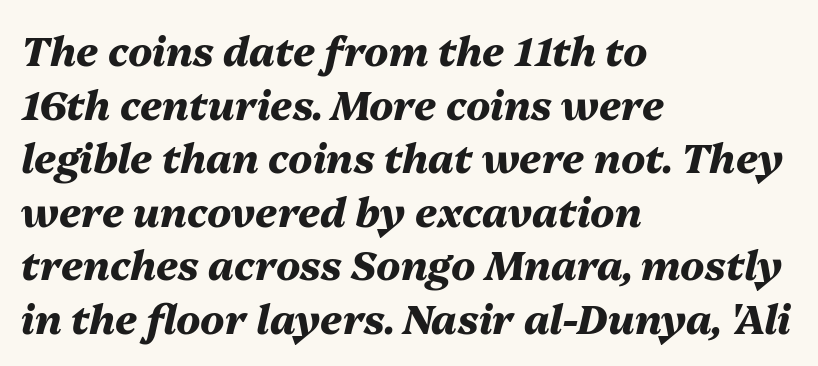
{"italic": "yes", "lean": "right", "slant_degrees": 13, "bold": "yes", "weight": "heavy", "width": "normal", "stroke_contrast": "medium", "x_height": "medium", "monospaced": "no", "underline": "no", "align": "left", "line_spacing": "normal", "line_spacing_ratio": 1.34, "letter_spacing": "normal", "letter_spacing_em": 0.0, "glyph_px": 40}
